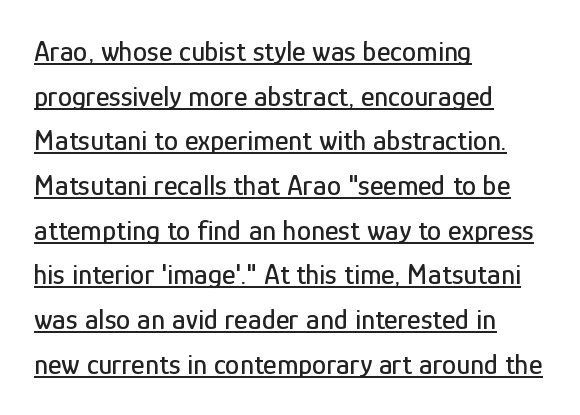
The image shows 29 px condensed sans-serif type, upright; set left-aligned, normal line spacing (1.54x), normal letter spacing, underlined; low stroke contrast and a medium x-height.
